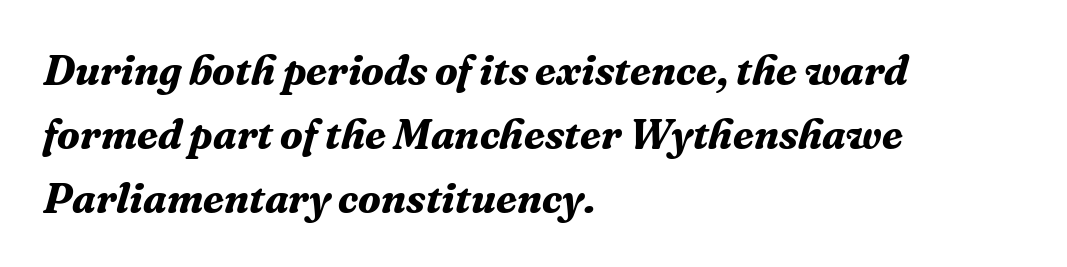
{"serif": "yes", "italic": "yes", "lean": "right", "slant_degrees": 16, "bold": "yes", "weight": "bold", "width": "normal", "stroke_contrast": "medium", "x_height": "medium", "monospaced": "no", "underline": "no", "align": "left", "line_spacing": "normal", "line_spacing_ratio": 1.52, "letter_spacing": "normal", "letter_spacing_em": 0.0, "glyph_px": 42}
